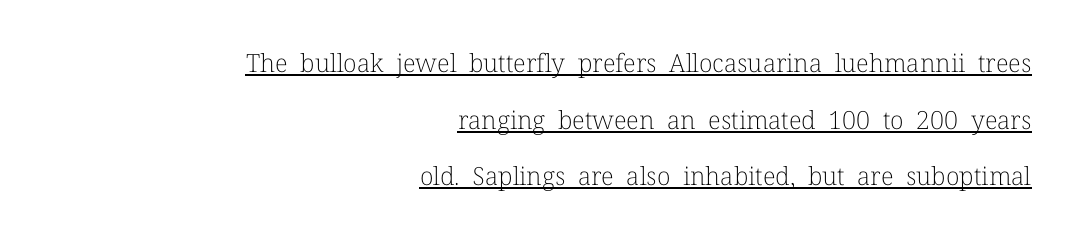
Nothing unusual about the tracking: characters are spaced as the font intends. The specimen includes a rule beneath the text block's lines. Vertical strokes here are truly vertical. The typesetting does not lean heavy: it is not bold. Rows of type keep a wide berth in the vertical direction. Visually the block forms a straight wall on the right and a jagged coastline on the left.
